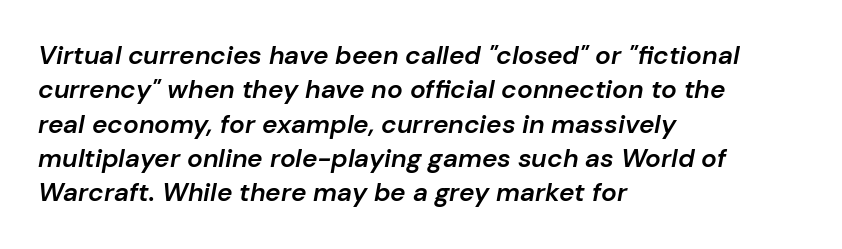
The image shows 26 px text type, italic (leaning right); set left-aligned, normal line spacing (1.32x), normal letter spacing, not underlined.
